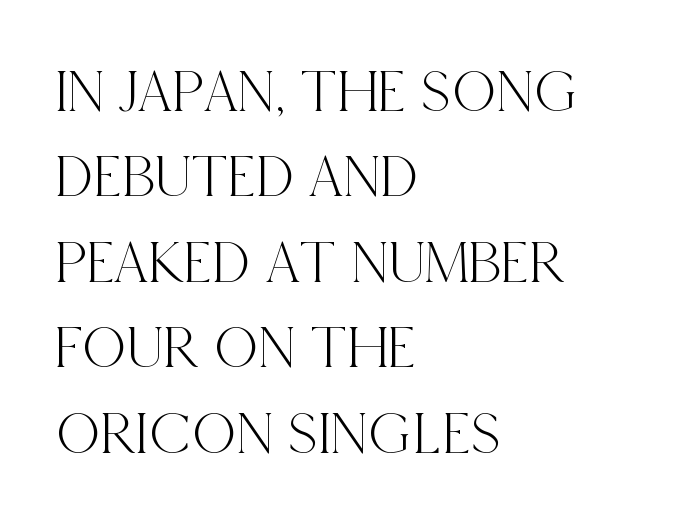
Q: Is the text italic (slanted)? A: No, it is upright.
Q: Is the typeface a serif or a sans-serif typeface? A: Serif.
Q: Is the text underlined? A: No.
Q: How is the paragraph aligned? A: Left-aligned.
Q: Is the spacing between letters normal or unusually wide? A: Normal.
Q: Is the spacing between lines tight, normal or loose? A: Normal.
Q: Width (condensed, normal, or wide)? A: Condensed.
Q: x-height? A: Large.
Q: Monospaced? A: No.
